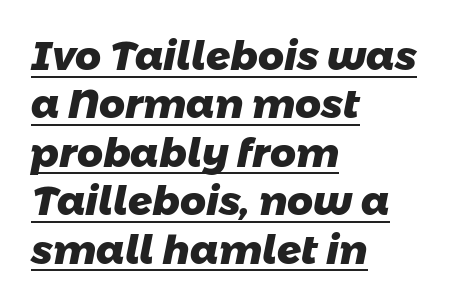
The image shows 40 px heavy sans-serif type; set left-aligned, line spacing 1.21x, normal letter spacing, underlined; low stroke contrast and a medium x-height.
